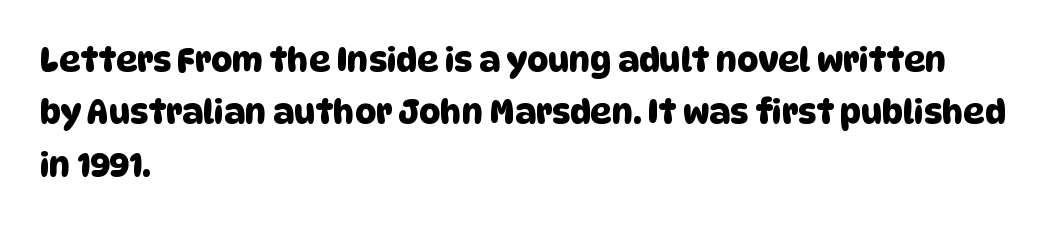
The image shows 33 px sans-serif type; set left-aligned, normal line spacing (1.59x), normal letter spacing, not underlined; low stroke contrast and a large x-height.
